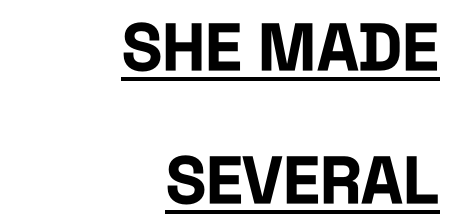
Proportional: the letters do not fall into vertical columns. The typography opts for an upright posture over an oblique one. Short note: letters normally spaced. Reading down the block, your eye finds every line finishing at a fixed right position.
